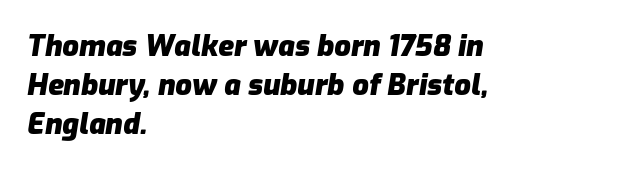
Q: Is the text bold? A: Yes.
Q: Is the text italic (slanted)? A: Yes, it leans right by about 9 degrees.
Q: Is the text underlined? A: No.
Q: How is the paragraph aligned? A: Left-aligned.
Q: Is the spacing between letters normal or unusually wide? A: Normal.
Q: Is the spacing between lines tight, normal or loose? A: Normal.
Q: Width (condensed, normal, or wide)? A: Normal.
Q: Stroke contrast? A: Low.
Q: x-height? A: Medium.
Q: Monospaced? A: No.
